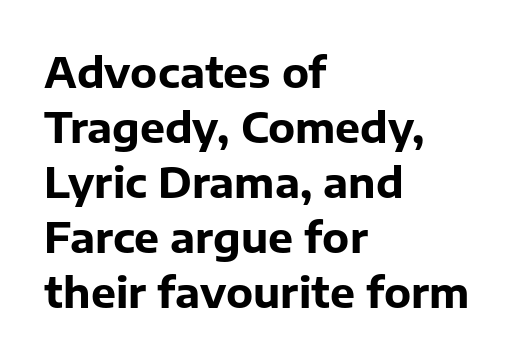
Lines of text with bare space underneath. Note the varied advance widths — an 'i' is clearly narrower than an 'm'. The face used here is rendered with its standard letterfit. The lines are quadded left.
